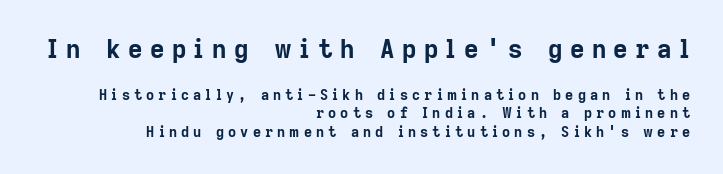
The image shows 25 px bold type, upright; set right-aligned, normal line spacing (1.32x), unusually wide letter spacing (+0.3 em), not underlined; the first (top) block is 1.79x larger.
